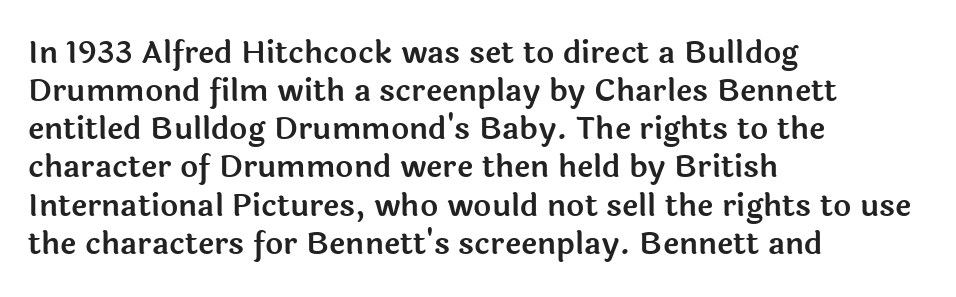
Ascenders rise straight up at ninety degrees. Any mark beneath the type? The region is blank. Do the characters align in a grid? No, the font is proportional. A sans-serif font was chosen for this passage. Every row of glyphs begins at an identical x-position on the left. Nobody touched the tracking dial on this one.
